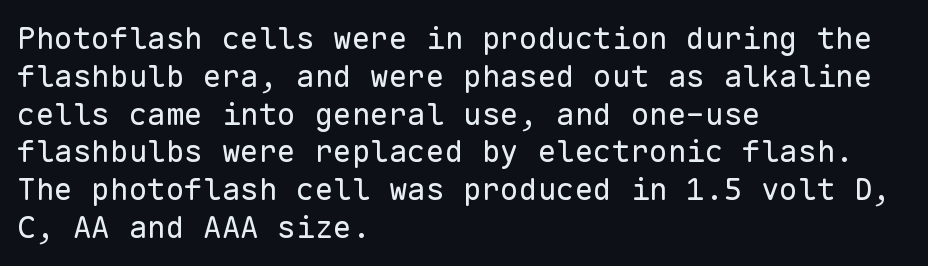
{"serif": "no", "italic": "no", "bold": "no", "weight": "regular", "width": "normal", "stroke_contrast": "low", "x_height": "medium", "monospaced": "yes", "underline": "no", "align": "left", "line_spacing_ratio": 1.22, "letter_spacing": "normal", "letter_spacing_em": 0.0, "glyph_px": 31}
